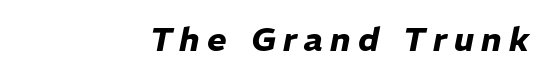
The image shows 33 px heavy type, italic (leaning right); set right-aligned, unusually wide letter spacing (+0.22 em), not underlined; low stroke contrast and a medium x-height.
